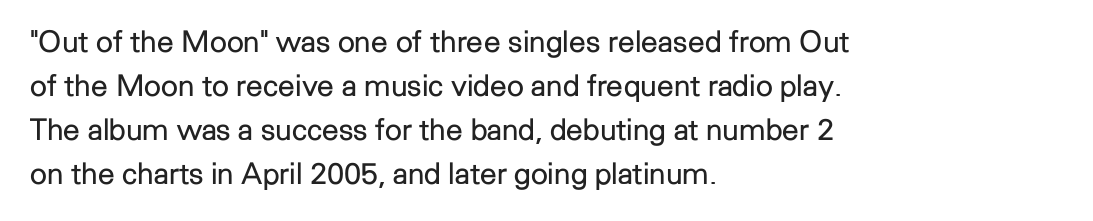
{"serif": "no", "italic": "no", "bold": "no", "weight": "regular", "width": "normal", "stroke_contrast": "low", "x_height": "medium", "monospaced": "no", "underline": "no", "align": "left", "line_spacing": "normal", "line_spacing_ratio": 1.47, "letter_spacing": "normal", "letter_spacing_em": 0.0, "glyph_px": 30}
